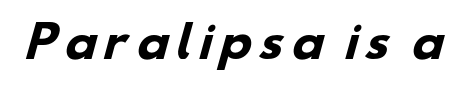
The image shows 42 px heavy, wide sans-serif type; set not underlined; low stroke contrast and a small x-height.
